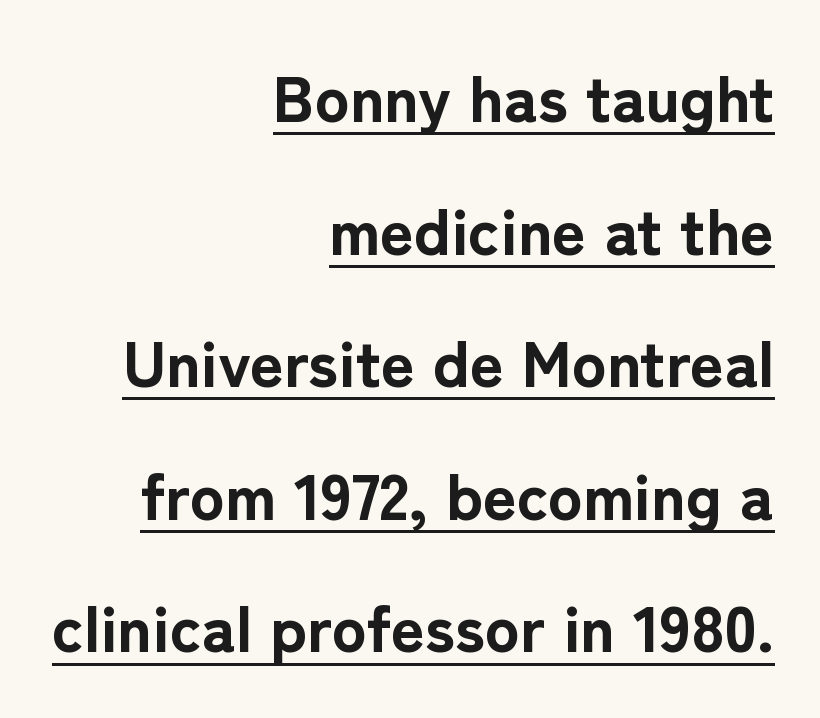
The image shows 65 px bold sans-serif type, upright; set right-aligned, loose line spacing (2.04x), normal letter spacing, underlined; low stroke contrast and a medium x-height.
